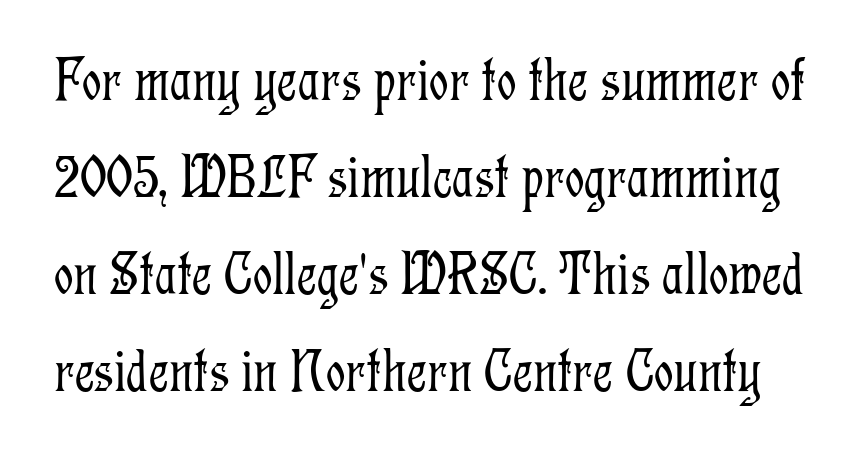
{"serif": "yes", "italic": "no", "bold": "no", "weight": "light", "width": "condensed", "stroke_contrast": "low", "x_height": "medium", "monospaced": "no", "underline": "no", "line_spacing": "normal", "line_spacing_ratio": 1.59, "letter_spacing": "normal", "letter_spacing_em": 0.0, "glyph_px": 61}
